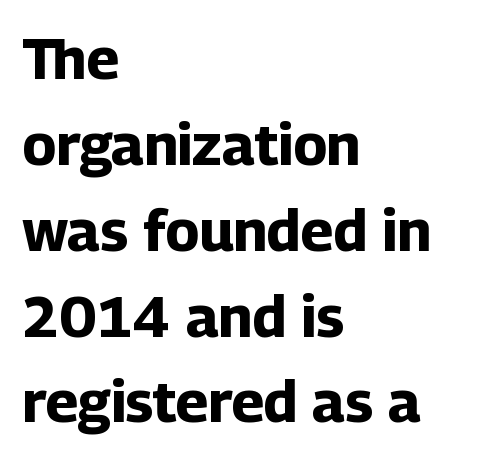
Q: Is the text bold? A: Yes.
Q: Is the text italic (slanted)? A: No, it is upright.
Q: Is the typeface a serif or a sans-serif typeface? A: Sans-serif.
Q: Is the text underlined? A: No.
Q: How is the paragraph aligned? A: Left-aligned.
Q: Is the spacing between letters normal or unusually wide? A: Normal.
Q: Is the spacing between lines tight, normal or loose? A: Normal.
Q: Width (condensed, normal, or wide)? A: Normal.
Q: Stroke contrast? A: Low.
Q: x-height? A: Medium.
Q: Monospaced? A: No.
